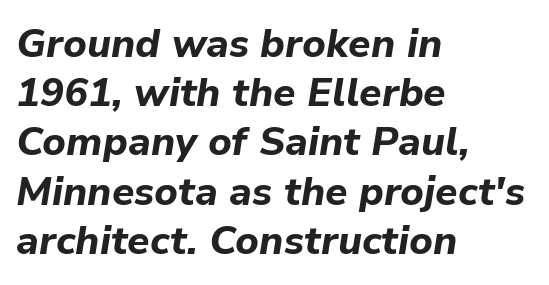
The image shows 40 px bold type, italic (leaning right); set left-aligned, line spacing 1.23x, normal letter spacing, not underlined; low stroke contrast and a medium x-height.
